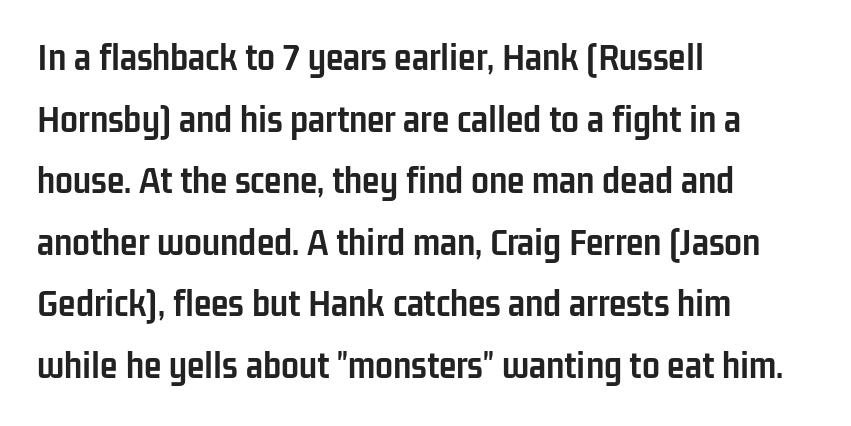
Q: Is the text bold? A: Yes.
Q: Is the text italic (slanted)? A: No, it is upright.
Q: Is the typeface a serif or a sans-serif typeface? A: Sans-serif.
Q: Is the text underlined? A: No.
Q: How is the paragraph aligned? A: Left-aligned.
Q: Is the spacing between letters normal or unusually wide? A: Normal.
Q: Is the spacing between lines tight, normal or loose? A: Normal.
Q: Width (condensed, normal, or wide)? A: Condensed.
Q: Stroke contrast? A: Low.
Q: x-height? A: Medium.
Q: Monospaced? A: No.
